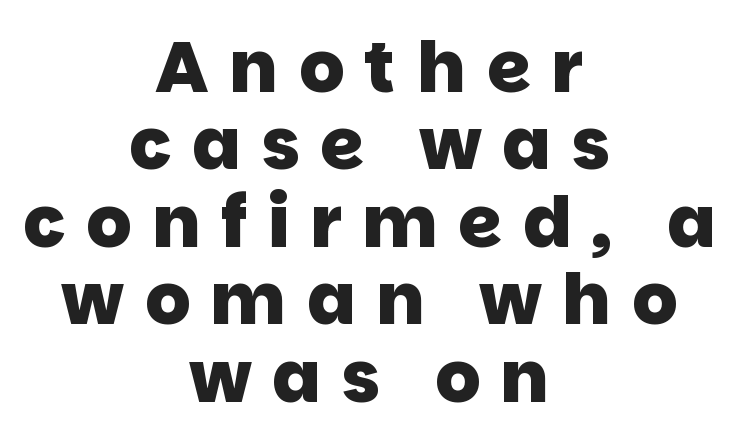
The rendering uses natural spacing where letterforms have individual widths. Each row of text sits above clean, open space. Emphasis by weight is at full strength: bold. This rendering uses center alignment, leaving both contours irregular but symmetric. The letters are spread apart with noticeably loose tracking. Summary of vertical rhythm: compact, with narrow interline spacing.
